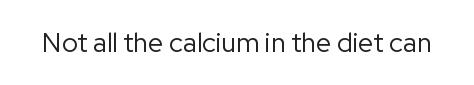
{"italic": "no", "bold": "no", "underline": "no", "letter_spacing": "normal", "letter_spacing_em": 0.0, "glyph_px": 27}
